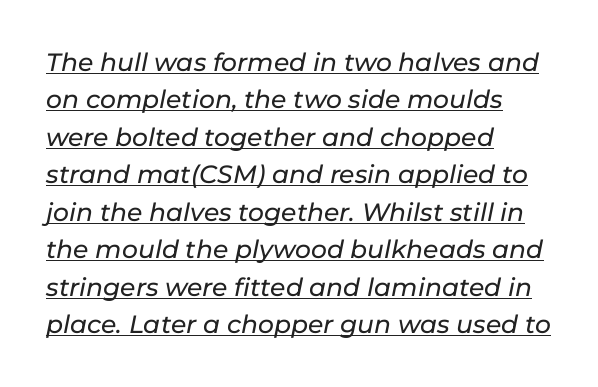
Q: Is the text italic (slanted)? A: Yes, it leans right by about 11 degrees.
Q: Is the text underlined? A: Yes.
Q: How is the paragraph aligned? A: Left-aligned.
Q: Is the spacing between letters normal or unusually wide? A: Normal.
Q: Is the spacing between lines tight, normal or loose? A: Normal.
